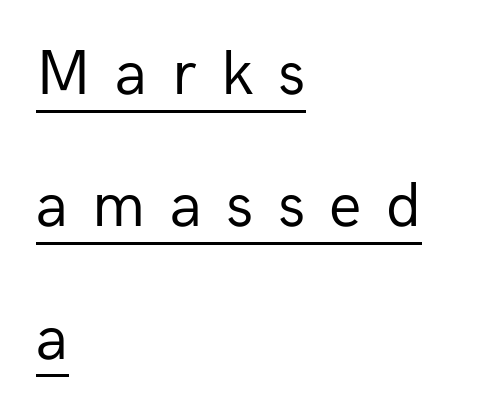
{"serif": "no", "italic": "no", "bold": "no", "weight": "regular", "width": "normal", "stroke_contrast": "low", "x_height": "medium", "monospaced": "no", "underline": "yes", "align": "left", "line_spacing": "loose", "line_spacing_ratio": 2.07, "letter_spacing": "wide", "letter_spacing_em": 0.38, "glyph_px": 64}
